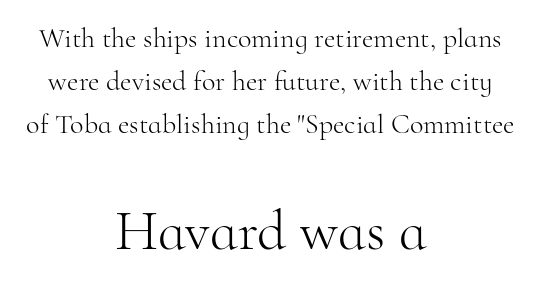
Stroke mass is kept to a normal reading level or below. Regarding leading, the lines here are spaced in the standard way. Type without underlining. Of the two passages, the one underneath uses the larger point size. The passage is arranged like a title page — every line centered.
